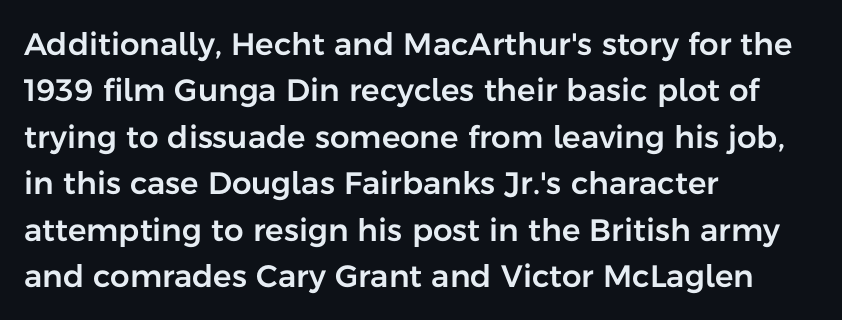
Whoever set this chose a conventional vertical rhythm. Proportional: the letters do not fall into vertical columns. A classic flush-left, rag-right setting is used for this passage. The letterforms sit shoulder to shoulder at normal distance.
